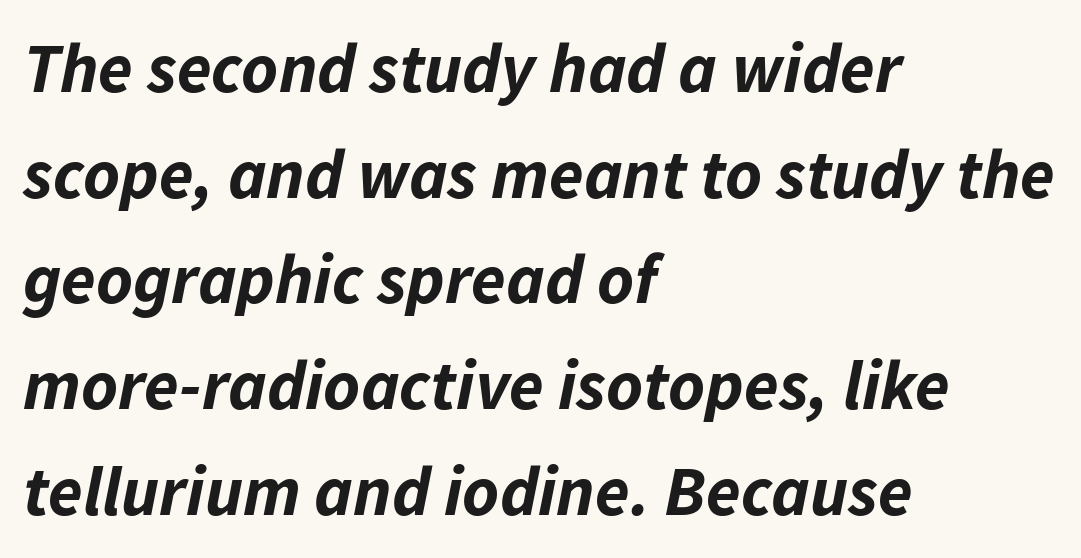
The ragged edge is on the right, which tells us the setting is flush left. Check under the words: just untouched page. The text carries the slant typical of an italic or oblique font. Rows of type keep a routine distance in the vertical direction. Here the designer chose a conventional face with non-uniform glyph widths.
